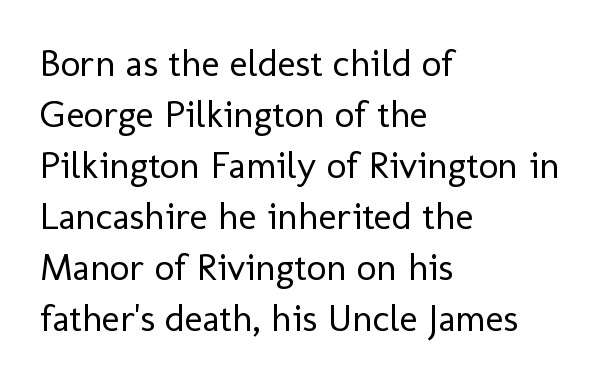
Q: Is the text bold? A: No.
Q: Is the text italic (slanted)? A: No, it is upright.
Q: Is the typeface a serif or a sans-serif typeface? A: Sans-serif.
Q: Is the text underlined? A: No.
Q: How is the paragraph aligned? A: Left-aligned.
Q: Is the spacing between letters normal or unusually wide? A: Normal.
Q: Is the spacing between lines tight, normal or loose? A: Normal.
Q: Width (condensed, normal, or wide)? A: Normal.
Q: Stroke contrast? A: Low.
Q: x-height? A: Medium.
Q: Monospaced? A: No.
